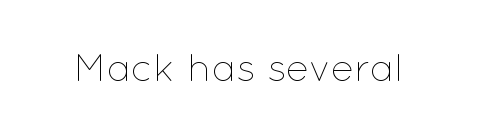
The image shows 39 px thin type, upright; set normal letter spacing, not underlined; low stroke contrast and a medium x-height.
